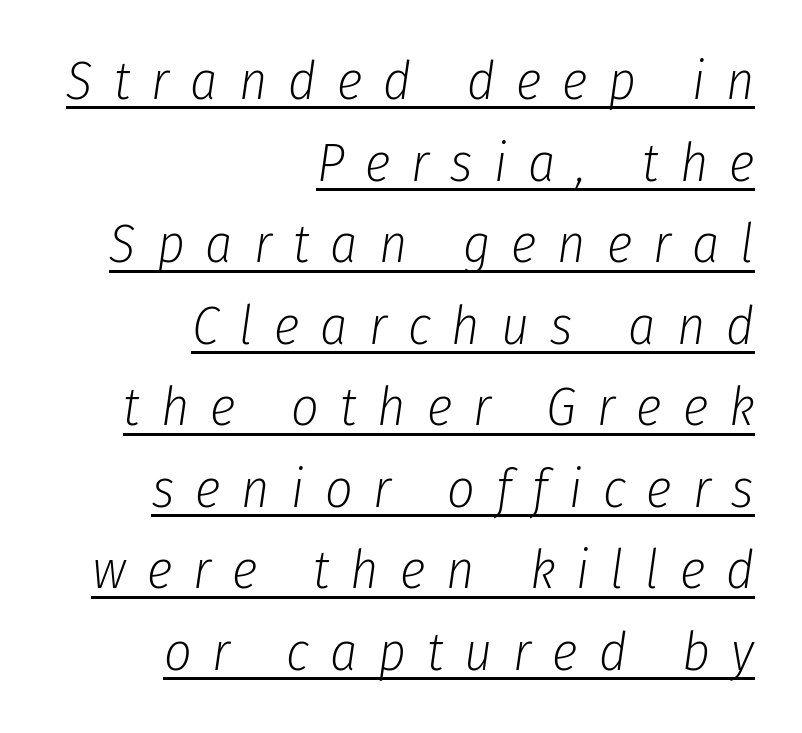
{"italic": "yes", "lean": "right", "slant_degrees": 8, "bold": "no", "weight": "light", "width": "condensed", "stroke_contrast": "low", "x_height": "medium", "monospaced": "no", "underline": "yes", "align": "right", "line_spacing": "normal", "line_spacing_ratio": 1.51, "letter_spacing": "wide", "letter_spacing_em": 0.39, "glyph_px": 54}
